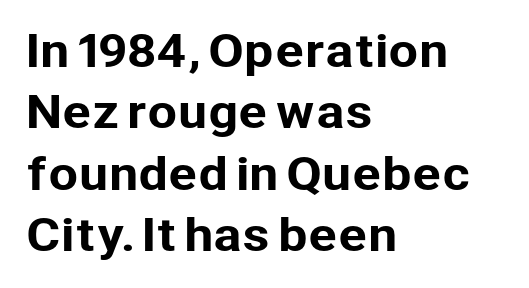
Spacing between characters is what you'd get straight out of the box. Looks like regular typesetting: each glyph gets only the width it needs. Notice how descenders clear the ascenders below comfortably — that's standard leading. Is the block centered? No — it sits flush against the left margin.
